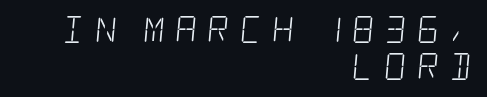
The image shows 27 px text type; set right-aligned, normal line spacing (1.38x), unusually wide letter spacing (+0.38 em), not underlined.
